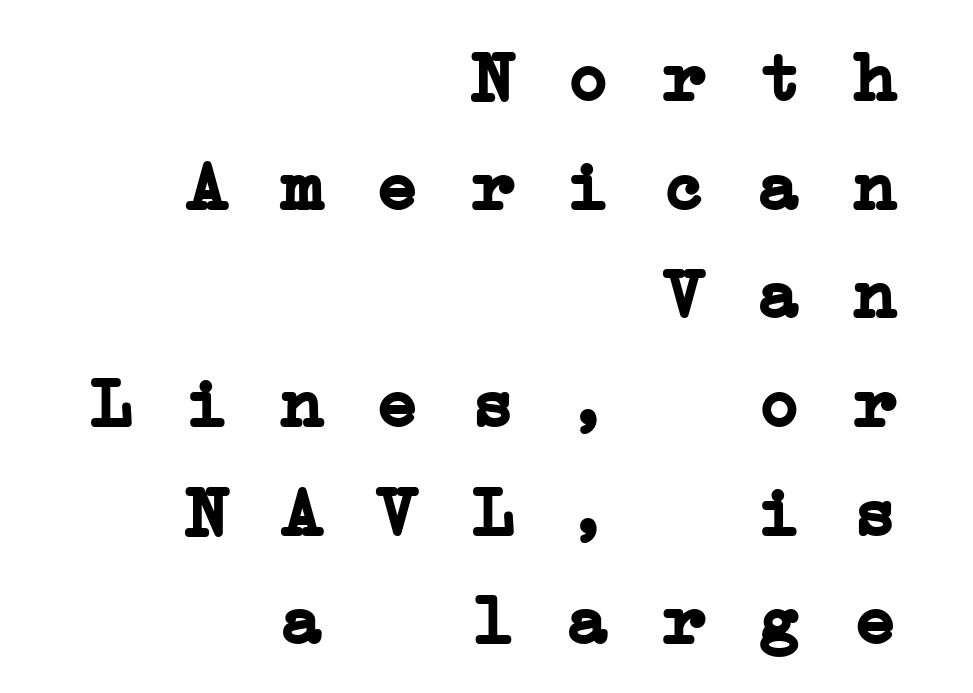
Emphasis by weight is at full strength: bold. Note: serifs present on the glyphs. The lines sit at an ordinary, default distance from one another. The specimen omits any rule beneath the text block's lines.
